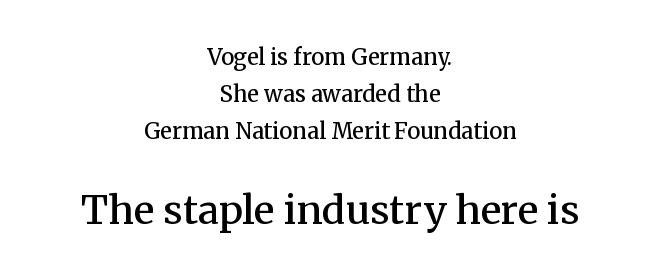
{"serif": "yes", "italic": "no", "bold": "semi", "weight": "semibold", "width": "normal", "stroke_contrast": "medium", "x_height": "medium", "monospaced": "no", "underline": "no", "align": "center", "line_spacing": "normal", "line_spacing_ratio": 1.68, "letter_spacing": "normal", "letter_spacing_em": 0.0, "larger_block": "second", "size_ratio": 1.77, "glyph_px": 39}
